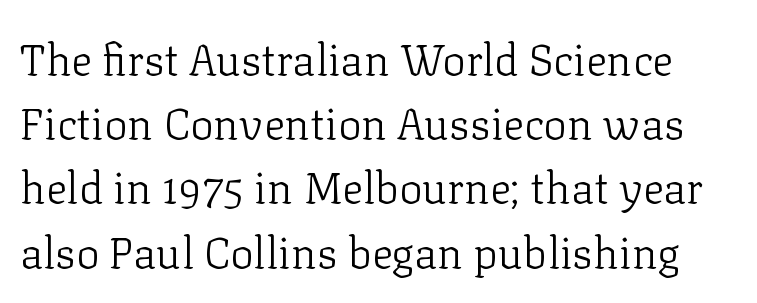
Q: Is the text bold? A: No.
Q: Is the text italic (slanted)? A: No, it is upright.
Q: Is the typeface a serif or a sans-serif typeface? A: Serif.
Q: Is the text underlined? A: No.
Q: Is the spacing between letters normal or unusually wide? A: Normal.
Q: Is the spacing between lines tight, normal or loose? A: Normal.
Q: Width (condensed, normal, or wide)? A: Normal.
Q: Stroke contrast? A: Low.
Q: x-height? A: Medium.
Q: Monospaced? A: No.
